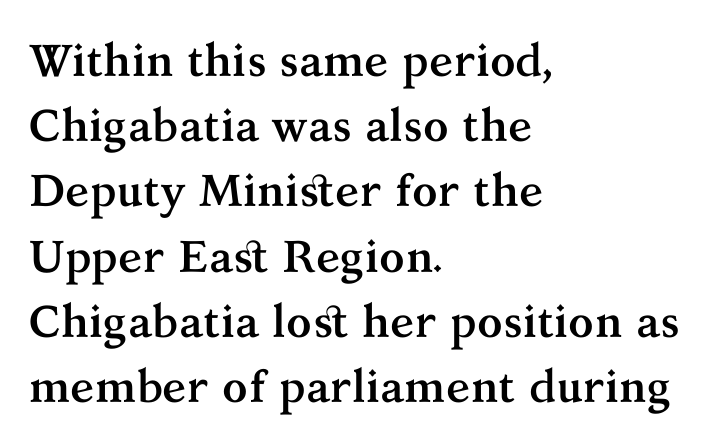
{"serif": "yes", "italic": "no", "bold": "yes", "weight": "semibold", "width": "normal", "stroke_contrast": "medium", "x_height": "medium", "monospaced": "no", "underline": "no", "align": "left", "line_spacing": "normal", "line_spacing_ratio": 1.45, "letter_spacing": "normal", "letter_spacing_em": 0.0, "glyph_px": 45}
